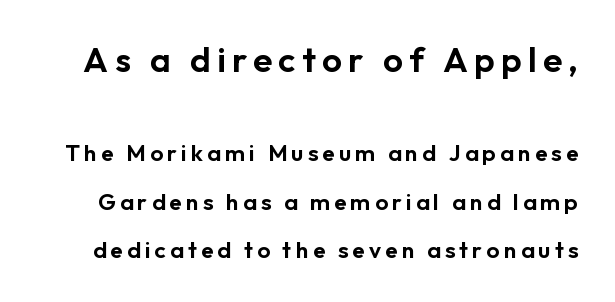
Q: Is the text italic (slanted)? A: No, it is upright.
Q: Is the typeface a serif or a sans-serif typeface? A: Sans-serif.
Q: Is the text underlined? A: No.
Q: Is the spacing between lines tight, normal or loose? A: Loose.
Q: Which block of text is set in a larger size, the first (top) or the second (bottom)? A: The first (top) one.
Q: Width (condensed, normal, or wide)? A: Normal.
Q: Stroke contrast? A: Low.
Q: x-height? A: Medium.
Q: Monospaced? A: No.
